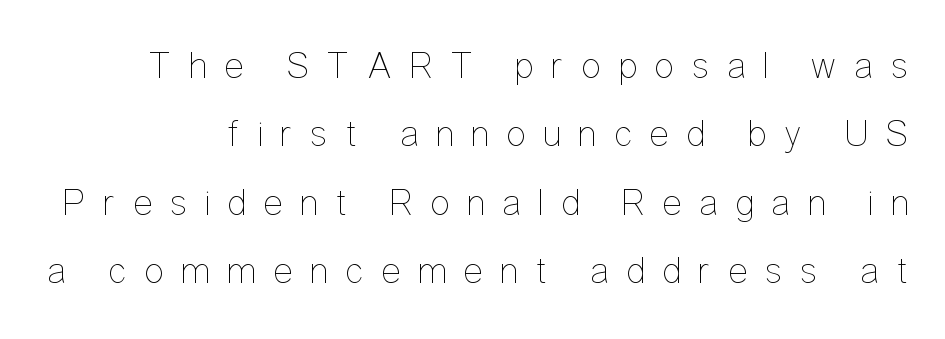
The image shows 38 px thin, condensed type, upright; set right-aligned, line spacing 1.8x, unusually wide letter spacing (+0.44 em), not underlined; low stroke contrast and a medium x-height.
